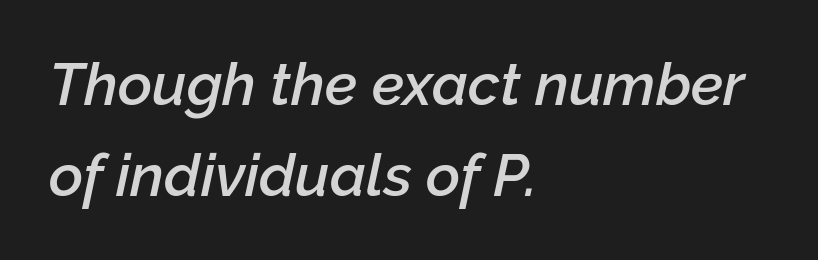
Visually the block forms a straight wall on the left and a jagged coastline on the right. Notice the strokes are somewhat thickened but not fully heavy: this is a semibold. Vertically, the passage feels balanced, rows spaced as you'd expect. Only glyphs here, with clear space below each row.
